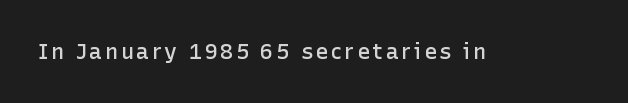
{"italic": "no", "bold": "semi", "underline": "no", "glyph_px": 22}
